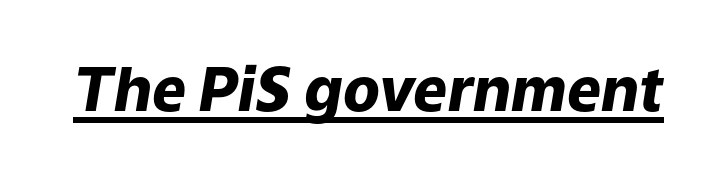
The image shows 60 px heavy type, italic (leaning right); set normal letter spacing, underlined; low stroke contrast and a medium x-height.
